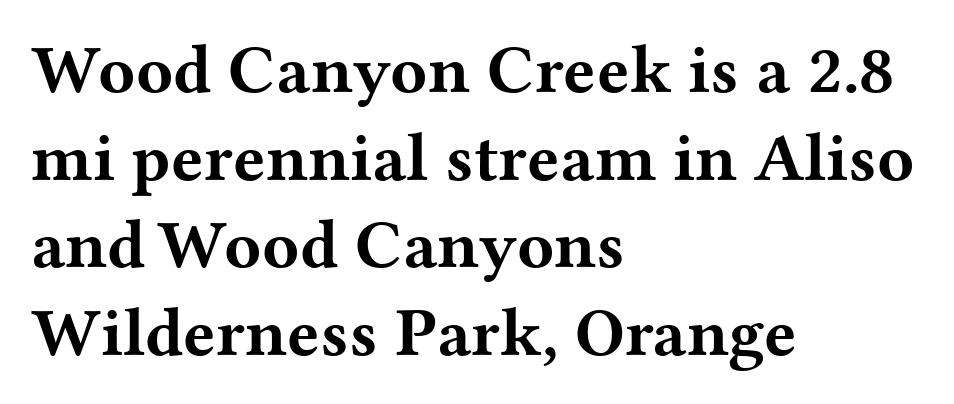
{"serif": "yes", "italic": "no", "bold": "yes", "weight": "bold", "width": "wide", "stroke_contrast": "medium", "x_height": "medium", "monospaced": "no", "underline": "no", "align": "left", "line_spacing": "normal", "line_spacing_ratio": 1.29, "letter_spacing": "normal", "letter_spacing_em": 0.0, "glyph_px": 68}
